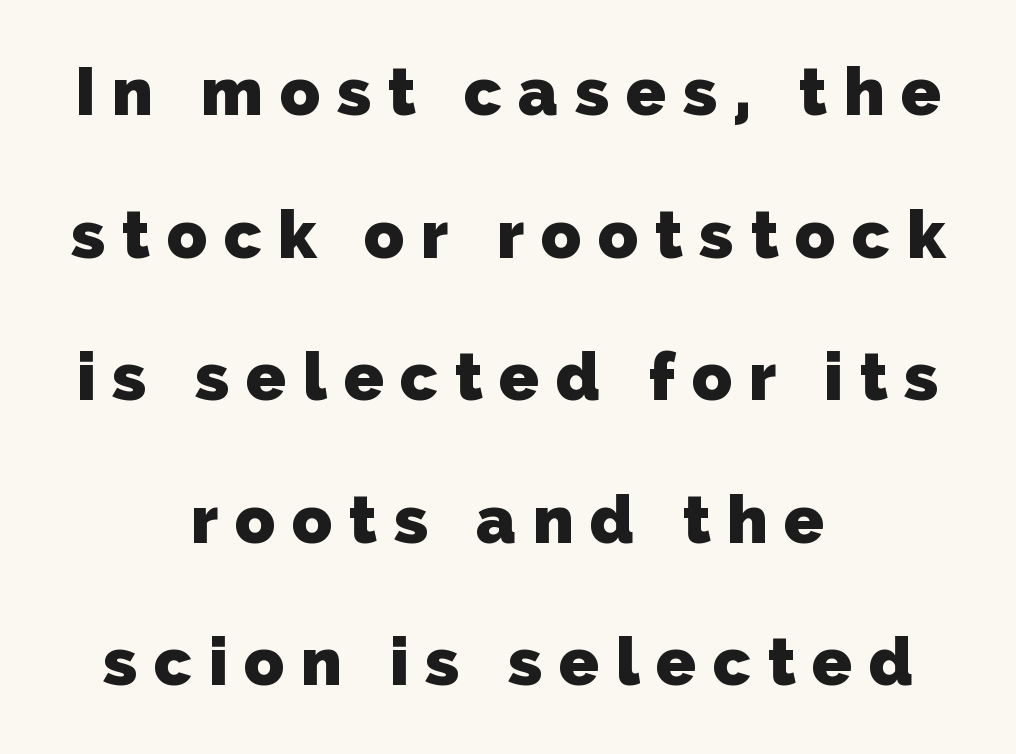
The image shows 66 px heavy sans-serif type; set centered, loose line spacing (2.16x), unusually wide letter spacing (+0.25 em), not underlined; low stroke contrast and a medium x-height.
